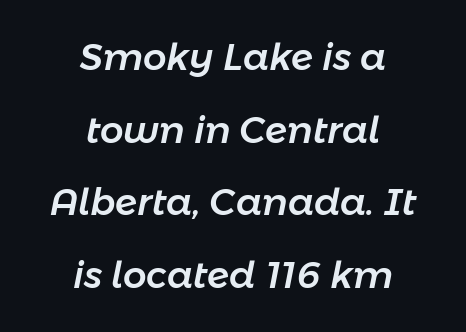
Q: Is the text italic (slanted)? A: Yes, it leans right by about 11 degrees.
Q: Is the text underlined? A: No.
Q: How is the paragraph aligned? A: Centered.
Q: Is the spacing between letters normal or unusually wide? A: Normal.
Q: Is the spacing between lines tight, normal or loose? A: Loose.
Q: Width (condensed, normal, or wide)? A: Normal.
Q: Stroke contrast? A: Low.
Q: x-height? A: Medium.
Q: Monospaced? A: No.
